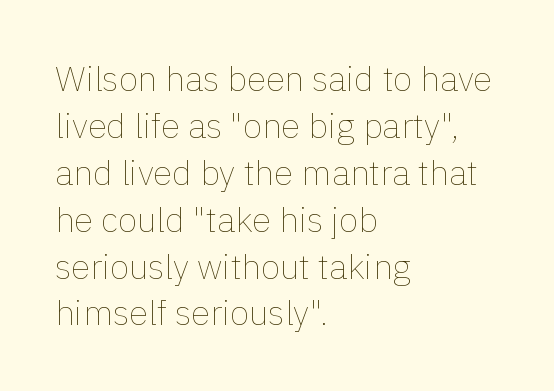
These lines sit exactly where default settings would place them. The rendering uses natural spacing where letterforms have individual widths. This rendering leaves character spacing at its baseline value. Think standard paragraph weight, or any step lighter than that. Posture: straight, roman, zero tilt. Is the block centered? No — it sits flush against the left margin.
